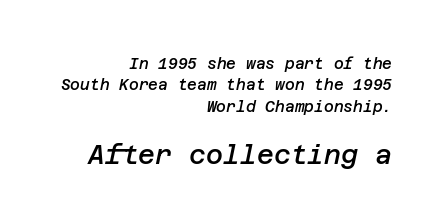
{"italic": "yes", "lean": "right", "slant_degrees": 12, "bold": "semi", "underline": "no", "align": "right", "line_spacing": "normal", "line_spacing_ratio": 1.42, "letter_spacing": "normal", "letter_spacing_em": 0.0, "larger_block": "second", "size_ratio": 1.73, "glyph_px": 26}
